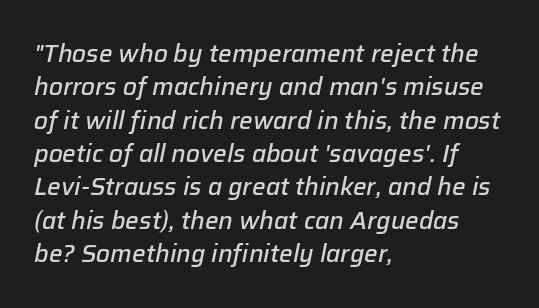
The image shows 24 px text type, italic (leaning right); set left-aligned, normal line spacing (1.39x), normal letter spacing, not underlined.
